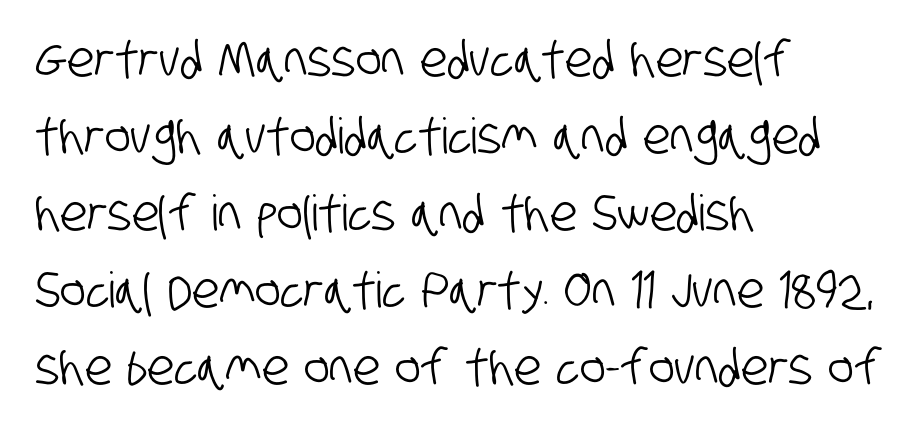
Observe the ordinary spacing: letters are neighbours, not strangers. This rendering features lettering with no underline. What's the leading like? Ordinary, nothing unusual. Each letter's strokes conclude bluntly, with no projecting serifs. Horizontally, the lines are justified to the leading edge only.
